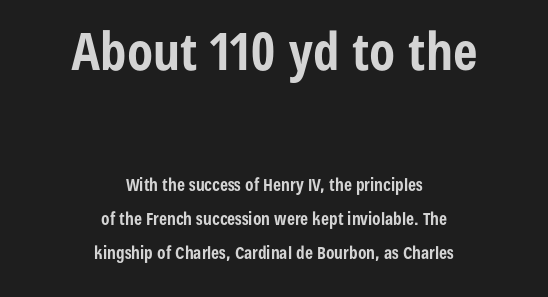
The image shows 52 px bold, condensed sans-serif type, upright; set centered, loose line spacing (2.01x), normal letter spacing, not underlined; the first (top) block is 3.06x larger; low stroke contrast and a medium x-height.
